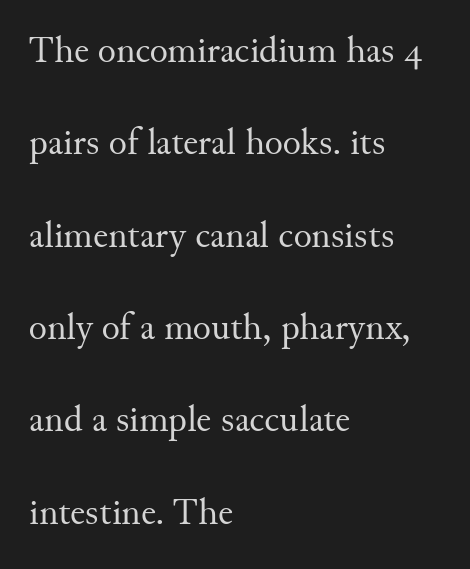
A typesetter would call this leading open, well beyond the default. The characters display serif detailing at their extremities. Bare-footed words on every line. Look at the tracking — it's just the regular setting, nothing added. The font is comparable to plain body text, perhaps lighter.
